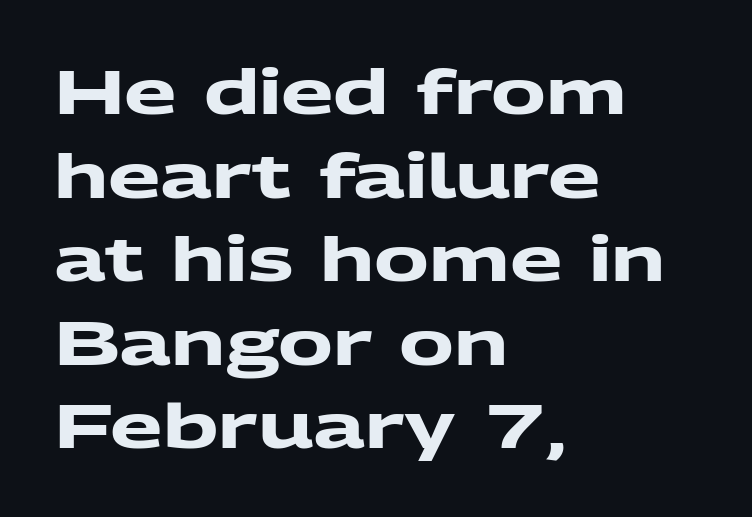
Q: Is the text bold? A: Yes.
Q: Is the typeface a serif or a sans-serif typeface? A: Sans-serif.
Q: Is the text underlined? A: No.
Q: How is the paragraph aligned? A: Left-aligned.
Q: Is the spacing between letters normal or unusually wide? A: Normal.
Q: Is the spacing between lines tight, normal or loose? A: Normal.
Q: Width (condensed, normal, or wide)? A: Wide.
Q: Stroke contrast? A: Medium.
Q: x-height? A: Medium.
Q: Monospaced? A: No.
